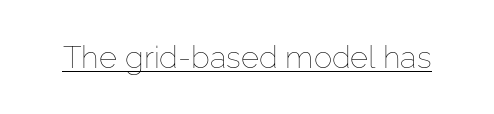
The image shows 31 px thin type, upright; set normal letter spacing, underlined; low stroke contrast and a medium x-height.
